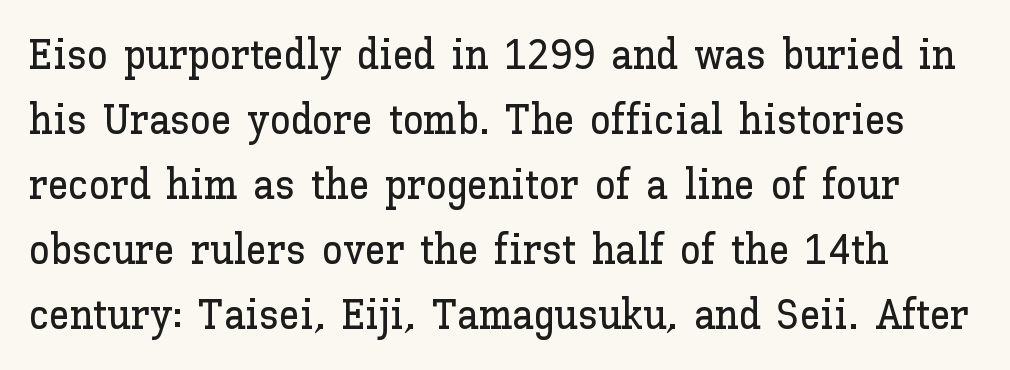
{"italic": "no", "width": "normal", "stroke_contrast": "low", "x_height": "medium", "monospaced": "no", "underline": "no", "line_spacing": "normal", "line_spacing_ratio": 1.55, "letter_spacing": "normal", "letter_spacing_em": 0.0, "glyph_px": 42}
